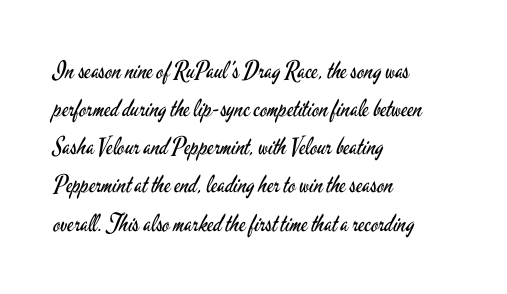
Q: Is the text bold? A: No.
Q: Is the text italic (slanted)? A: Yes.
Q: Is the text underlined? A: No.
Q: How is the paragraph aligned? A: Left-aligned.
Q: Is the spacing between letters normal or unusually wide? A: Normal.
Q: Is the spacing between lines tight, normal or loose? A: Normal.
